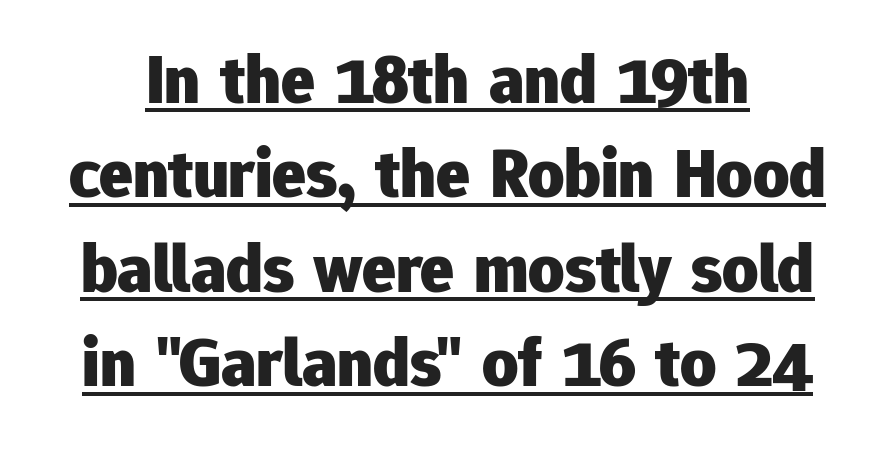
Q: Is the text bold? A: Yes.
Q: Is the text italic (slanted)? A: No, it is upright.
Q: Is the typeface a serif or a sans-serif typeface? A: Sans-serif.
Q: Is the text underlined? A: Yes.
Q: Is the spacing between letters normal or unusually wide? A: Normal.
Q: Is the spacing between lines tight, normal or loose? A: Normal.
Q: Width (condensed, normal, or wide)? A: Normal.
Q: Stroke contrast? A: Low.
Q: x-height? A: Medium.
Q: Monospaced? A: No.
